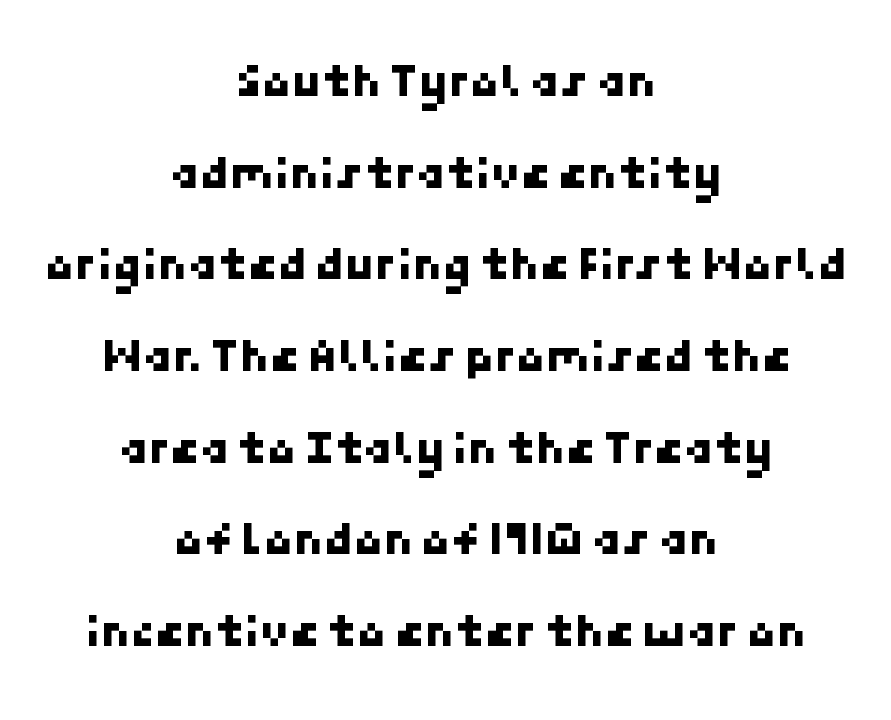
{"serif": "no", "width": "normal", "stroke_contrast": "low", "x_height": "medium", "underline": "no", "align": "center", "line_spacing": "loose", "line_spacing_ratio": 1.91, "letter_spacing": "normal", "letter_spacing_em": 0.0, "glyph_px": 48}
